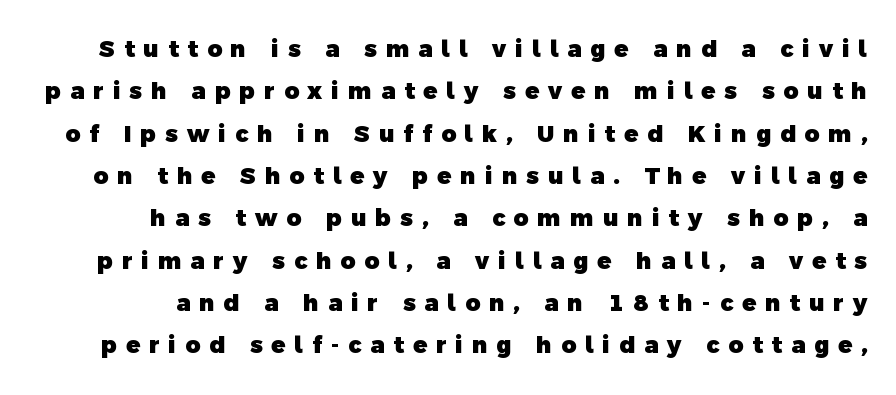
The image shows 23 px bold type; set line spacing 1.84x, unusually wide letter spacing (+0.39 em), not underlined.
